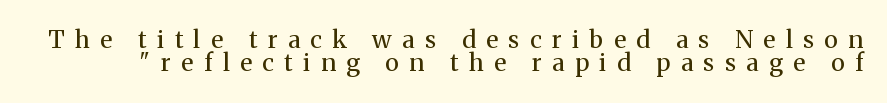
Descenders are the only things crossing below the line. There is plenty of visible air inserted between adjacent glyphs. Is this a heavy cut? Hardly; it is regular or lighter. The type sits square on the baseline with zero lean. Very little white space separates one row of letters from the next.
